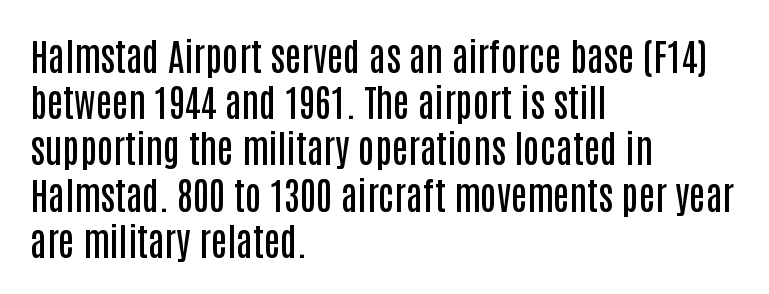
Q: Is the text bold? A: Semi-bold.
Q: Is the text italic (slanted)? A: No, it is upright.
Q: Is the typeface a serif or a sans-serif typeface? A: Sans-serif.
Q: Is the text underlined? A: No.
Q: How is the paragraph aligned? A: Left-aligned.
Q: Is the spacing between letters normal or unusually wide? A: Normal.
Q: Is the spacing between lines tight, normal or loose? A: Normal.
Q: Width (condensed, normal, or wide)? A: Condensed.
Q: Stroke contrast? A: Low.
Q: x-height? A: Large.
Q: Monospaced? A: No.
